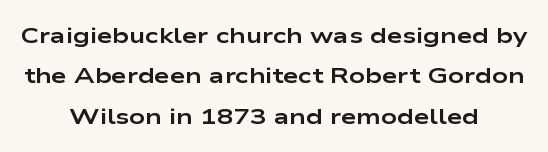
{"italic": "no", "bold": "yes", "underline": "no", "align": "center", "line_spacing_ratio": 1.84, "letter_spacing": "normal", "letter_spacing_em": 0.0, "glyph_px": 22}
